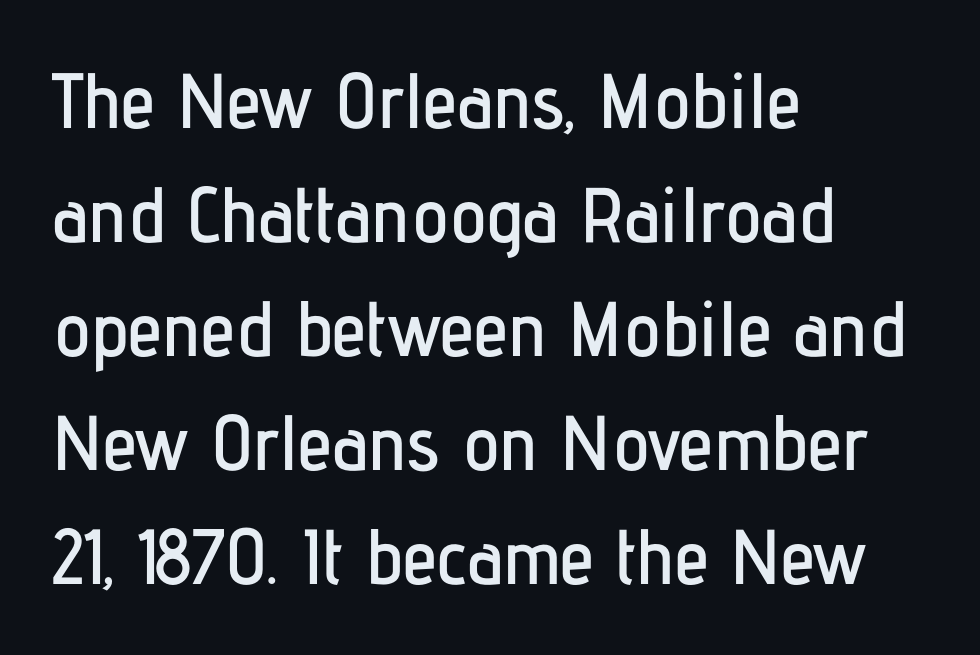
The image shows 78 px condensed sans-serif type, upright; set left-aligned, normal line spacing (1.46x), normal letter spacing, not underlined; low stroke contrast and a medium x-height.
